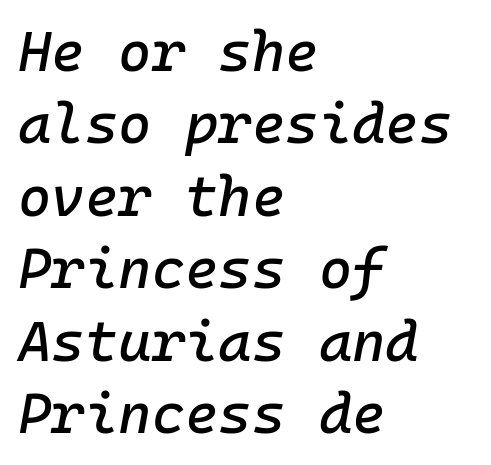
{"italic": "yes", "lean": "right", "slant_degrees": 10, "width": "normal", "stroke_contrast": "low", "x_height": "medium", "monospaced": "yes", "underline": "no", "align": "left", "line_spacing": "normal", "line_spacing_ratio": 1.27, "letter_spacing": "normal", "letter_spacing_em": 0.0, "glyph_px": 57}
